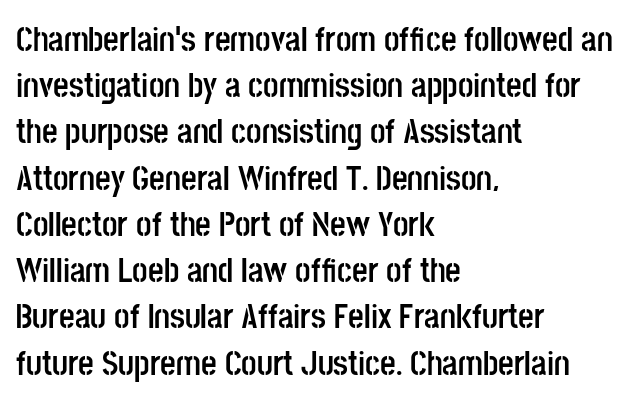
The image shows 34 px semibold, condensed sans-serif type, upright; set left-aligned, normal line spacing (1.36x), normal letter spacing, not underlined; low stroke contrast and a large x-height.
